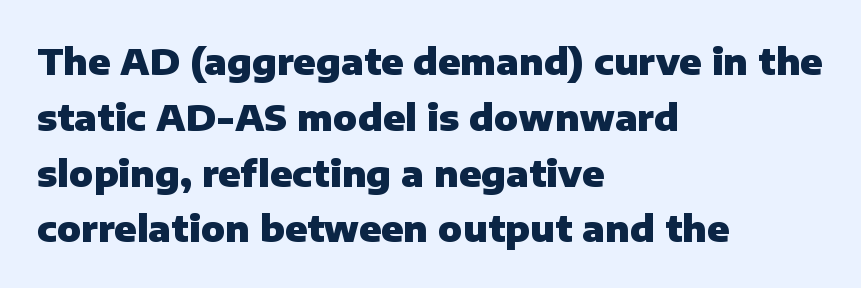
The image shows 36 px heavy sans-serif type, upright; set left-aligned, normal line spacing (1.55x), normal letter spacing, not underlined; low stroke contrast and a medium x-height.
